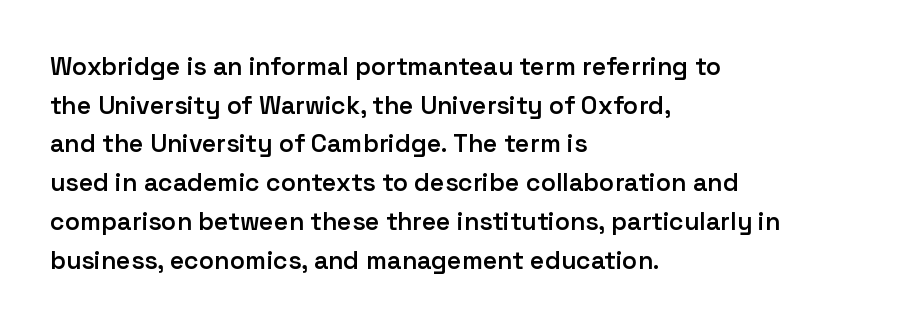
{"italic": "no", "bold": "semi", "underline": "no", "align": "left", "line_spacing": "normal", "line_spacing_ratio": 1.55, "letter_spacing": "normal", "letter_spacing_em": 0.0, "glyph_px": 25}
